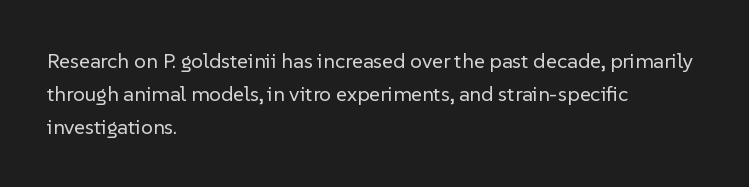
{"italic": "no", "bold": "no", "underline": "no", "align": "left", "line_spacing": "normal", "line_spacing_ratio": 1.56, "letter_spacing": "normal", "letter_spacing_em": 0.0, "glyph_px": 21}
